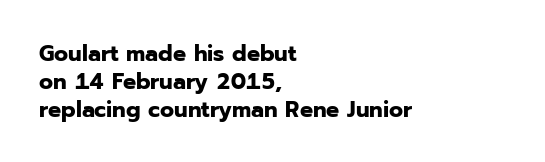
The image shows 23 px bold type, upright; set left-aligned, line spacing 1.21x, normal letter spacing, not underlined.
